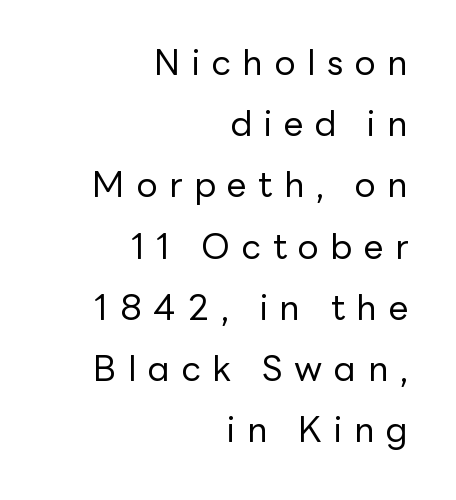
{"serif": "no", "italic": "no", "bold": "no", "weight": "regular", "width": "normal", "stroke_contrast": "low", "x_height": "medium", "monospaced": "no", "underline": "no", "align": "right", "line_spacing_ratio": 1.75, "letter_spacing": "wide", "letter_spacing_em": 0.33, "glyph_px": 35}
